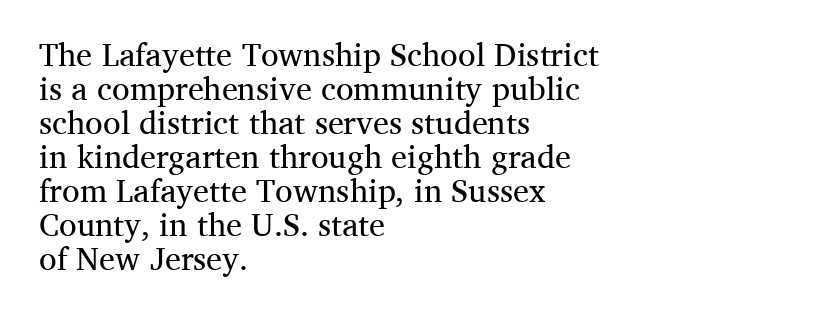
Q: Is the text bold? A: No.
Q: Is the text italic (slanted)? A: No, it is upright.
Q: Is the typeface a serif or a sans-serif typeface? A: Serif.
Q: Is the text underlined? A: No.
Q: How is the paragraph aligned? A: Left-aligned.
Q: Is the spacing between letters normal or unusually wide? A: Normal.
Q: Is the spacing between lines tight, normal or loose? A: Tight.
Q: Width (condensed, normal, or wide)? A: Normal.
Q: Stroke contrast? A: Medium.
Q: x-height? A: Medium.
Q: Monospaced? A: No.
